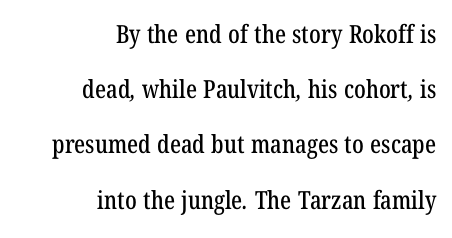
Q: Is the text underlined? A: No.
Q: How is the paragraph aligned? A: Right-aligned.
Q: Is the spacing between letters normal or unusually wide? A: Normal.
Q: Is the spacing between lines tight, normal or loose? A: Loose.
